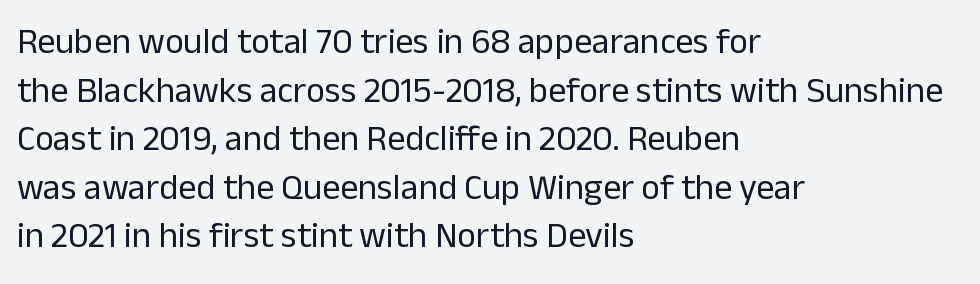
Q: Is the text bold? A: No.
Q: Is the text italic (slanted)? A: No, it is upright.
Q: Is the typeface a serif or a sans-serif typeface? A: Sans-serif.
Q: Is the text underlined? A: No.
Q: How is the paragraph aligned? A: Left-aligned.
Q: Is the spacing between letters normal or unusually wide? A: Normal.
Q: Is the spacing between lines tight, normal or loose? A: Normal.
Q: Width (condensed, normal, or wide)? A: Normal.
Q: Stroke contrast? A: Low.
Q: x-height? A: Medium.
Q: Monospaced? A: No.
